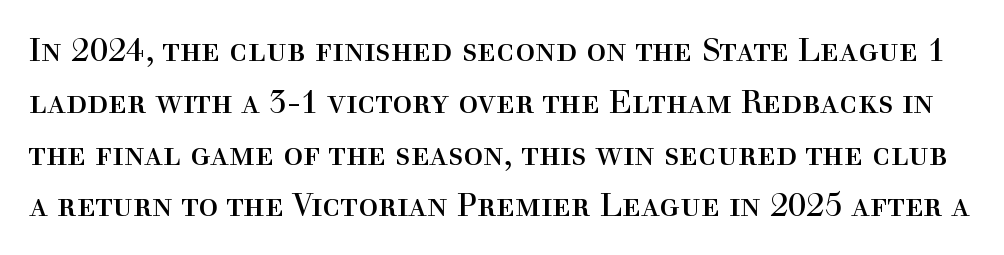
The image shows 33 px regular-weight serif type, upright; set normal line spacing (1.57x), normal letter spacing, not underlined; a medium x-height.
